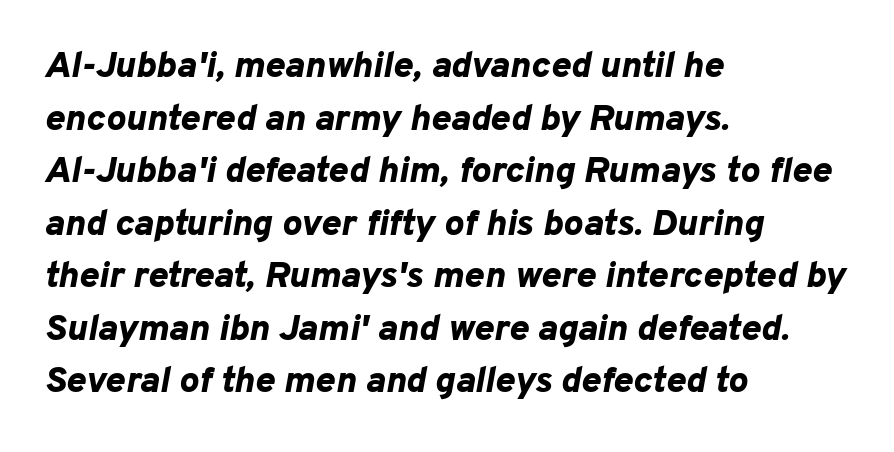
Q: Is the text bold? A: Yes.
Q: Is the text italic (slanted)? A: Yes, it leans right by about 10 degrees.
Q: Is the text underlined? A: No.
Q: How is the paragraph aligned? A: Left-aligned.
Q: Is the spacing between letters normal or unusually wide? A: Normal.
Q: Is the spacing between lines tight, normal or loose? A: Normal.
Q: Width (condensed, normal, or wide)? A: Normal.
Q: Stroke contrast? A: Low.
Q: x-height? A: Medium.
Q: Monospaced? A: No.
